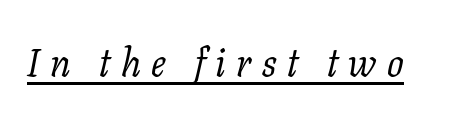
The face used here is proportionally spaced, like ordinary book or web type. The glyphs are accompanied by a horizontal stroke just below them. Italic: yes, the glyphs are oblique. The passage shown has open, widely tracked lettering throughout. Ink coverage per letter is moderate at most. A serif font was chosen for this passage.
